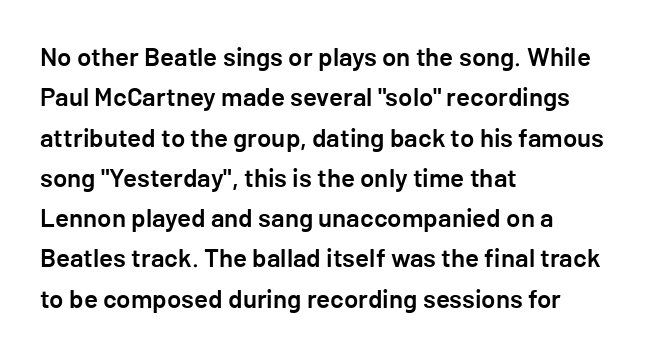
{"italic": "no", "bold": "semi", "underline": "no", "align": "left", "line_spacing": "normal", "line_spacing_ratio": 1.55, "letter_spacing": "normal", "letter_spacing_em": 0.0, "glyph_px": 26}
